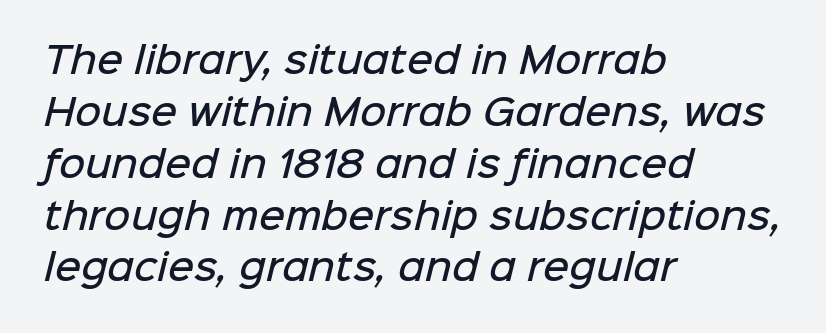
The image shows 36 px semibold sans-serif type; set left-aligned, normal line spacing (1.44x), normal letter spacing, not underlined; low stroke contrast and a medium x-height.
